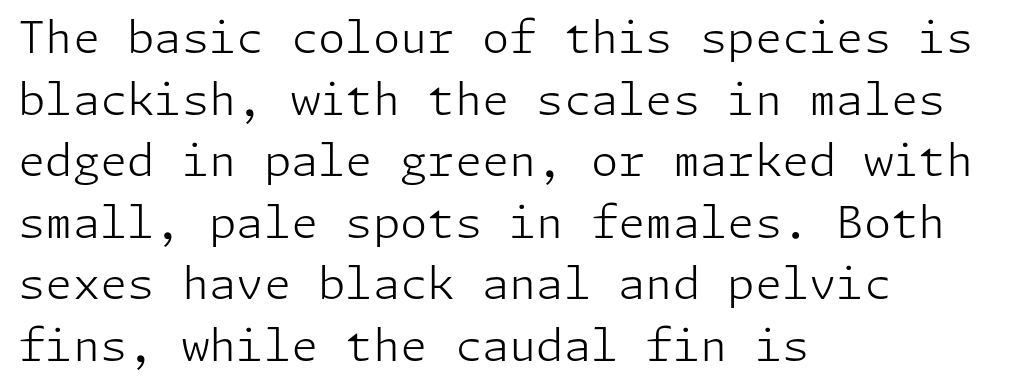
The font is comparable to plain body text, perhaps lighter. The characters display no serif detailing; their extremities are plain. The letterforms sit shoulder to shoulder at normal distance. The font's upright variant was chosen for this text. Has an underline been added? It has not.
